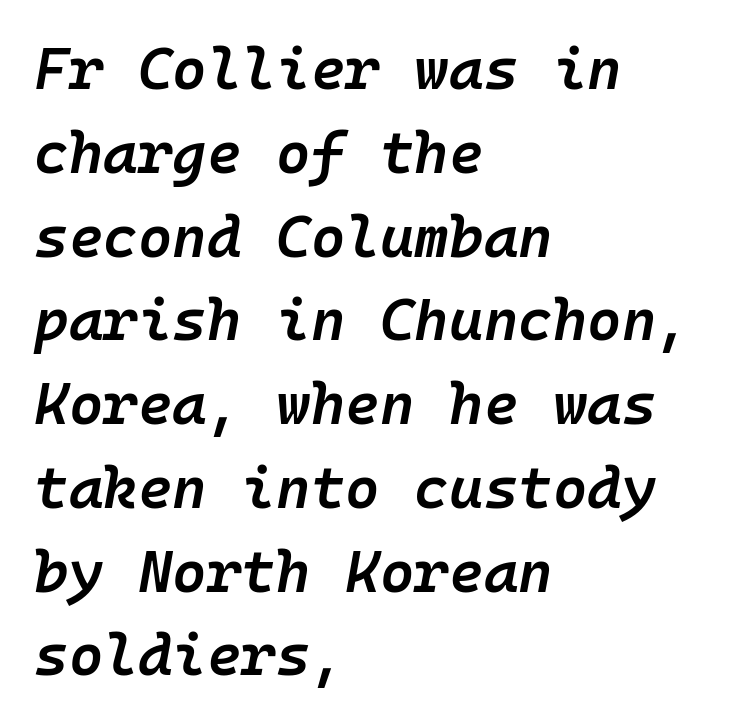
The image shows 59 px semibold type, italic (leaning right), monospaced; set left-aligned, normal line spacing (1.42x), normal letter spacing, not underlined; low stroke contrast and a medium x-height.
